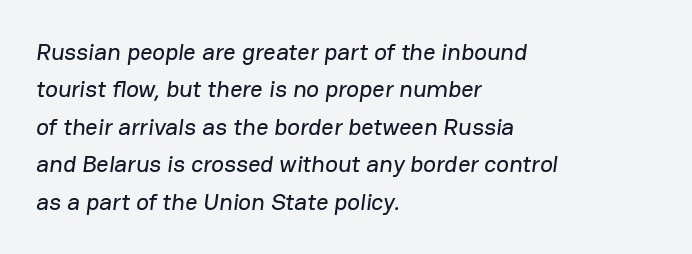
The image shows 24 px text type; set left-aligned, normal line spacing (1.56x), normal letter spacing, not underlined.
